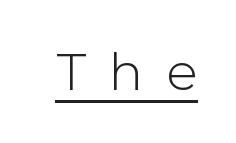
{"serif": "no", "italic": "no", "bold": "no", "weight": "light", "width": "normal", "x_height": "medium", "monospaced": "no", "underline": "yes", "letter_spacing": "wide", "letter_spacing_em": 0.44, "glyph_px": 52}
